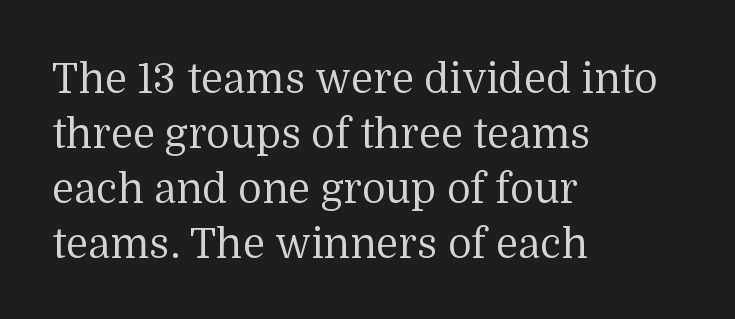
Q: Is the text bold? A: No.
Q: Is the text italic (slanted)? A: No, it is upright.
Q: Is the typeface a serif or a sans-serif typeface? A: Serif.
Q: Is the text underlined? A: No.
Q: How is the paragraph aligned? A: Left-aligned.
Q: Is the spacing between letters normal or unusually wide? A: Normal.
Q: Is the spacing between lines tight, normal or loose? A: Normal.
Q: Width (condensed, normal, or wide)? A: Normal.
Q: Stroke contrast? A: Medium.
Q: x-height? A: Medium.
Q: Monospaced? A: No.
